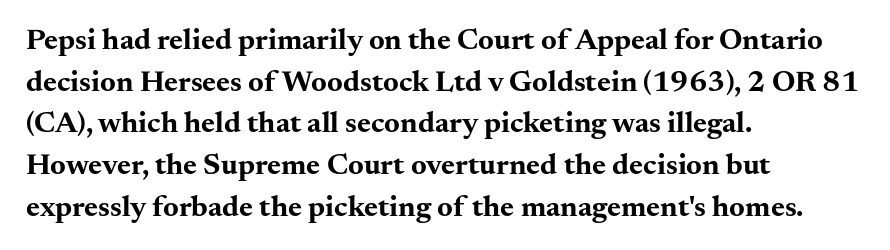
{"serif": "yes", "italic": "no", "bold": "yes", "weight": "bold", "width": "wide", "stroke_contrast": "medium", "x_height": "small", "monospaced": "no", "underline": "no", "align": "left", "line_spacing": "normal", "line_spacing_ratio": 1.39, "letter_spacing": "normal", "letter_spacing_em": 0.0, "glyph_px": 30}
